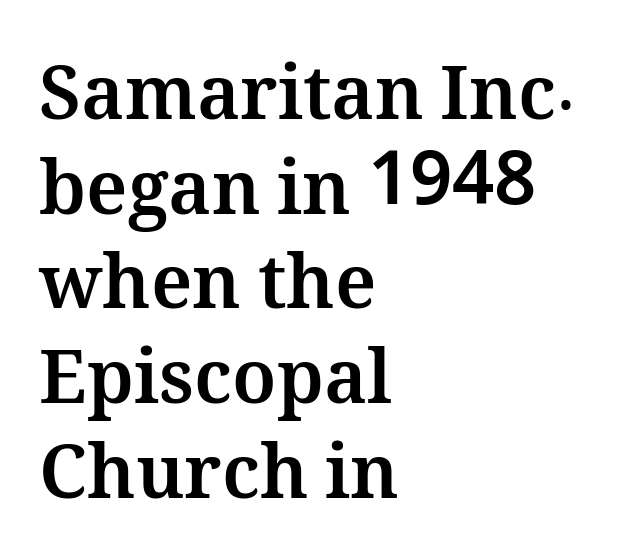
{"italic": "no", "bold": "yes", "weight": "bold", "width": "normal", "stroke_contrast": "medium", "x_height": "medium", "monospaced": "no", "underline": "no", "align": "left", "line_spacing": "normal", "line_spacing_ratio": 1.28, "letter_spacing": "normal", "letter_spacing_em": 0.0, "glyph_px": 74}
